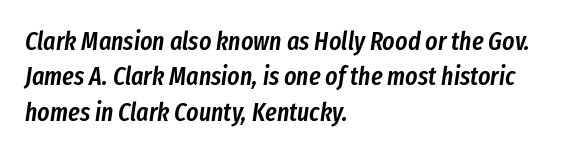
The image shows 26 px text type, italic (leaning right); set left-aligned, normal line spacing (1.36x), normal letter spacing, not underlined.
